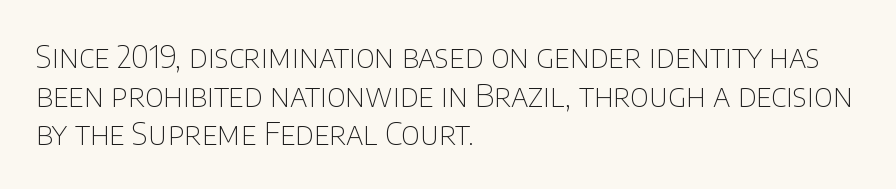
The image shows 31 px thin sans-serif type, upright; set left-aligned, normal line spacing (1.25x), normal letter spacing, not underlined; low stroke contrast and a large x-height.
